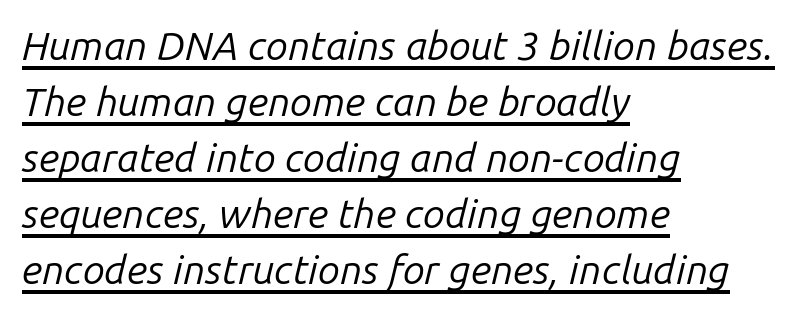
The image shows 40 px regular-weight type, italic (leaning right); set left-aligned, normal line spacing (1.4x), normal letter spacing, underlined; low stroke contrast and a medium x-height.
